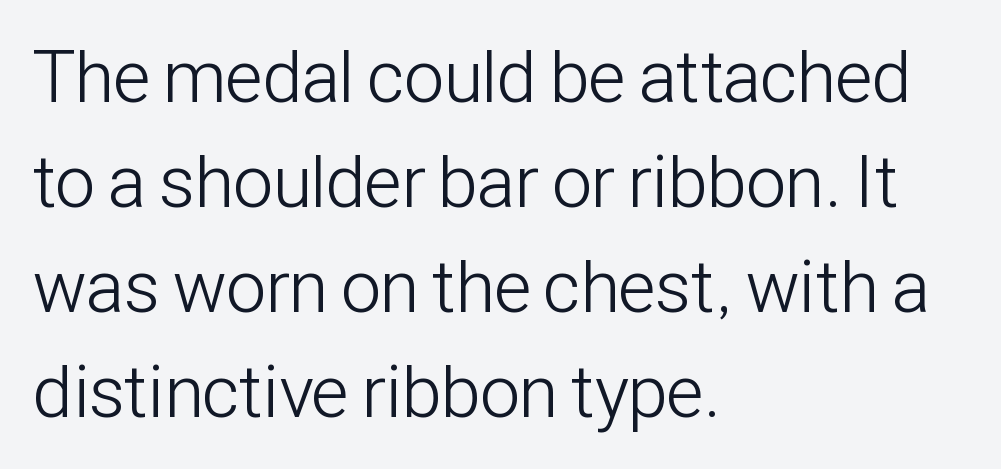
The image shows 73 px light, condensed sans-serif type, upright; set left-aligned, normal line spacing (1.44x), normal letter spacing, not underlined; low stroke contrast and a medium x-height.
